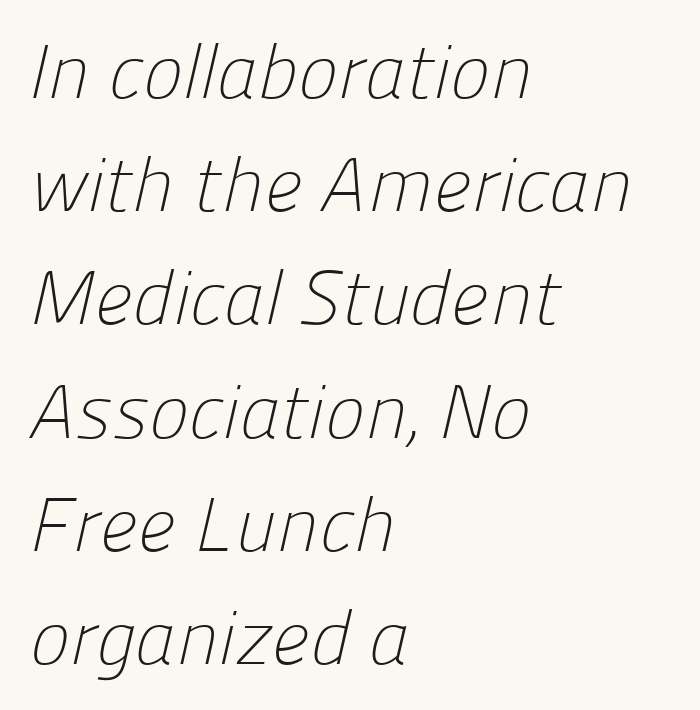
I'd call this a sans setting — the letters go barefoot. Compared with typical body copy, the letter spacing here is the same. Weight: regular or lighter. Do the characters align in a grid? No, the font is proportional. Decoration check: the copy has no underline. Every row of glyphs begins at an identical x-position on the left.
